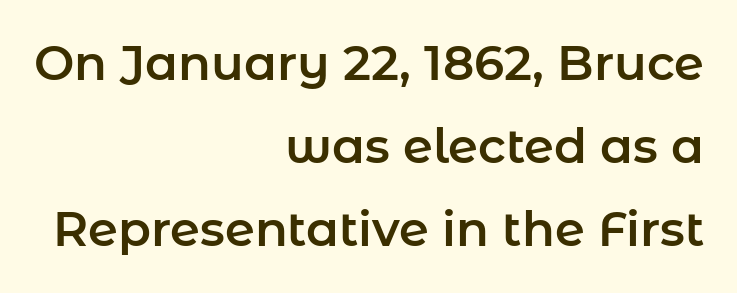
The image shows 48 px sans-serif type, upright; set right-aligned, line spacing 1.73x, normal letter spacing, not underlined; low stroke contrast and a medium x-height.
